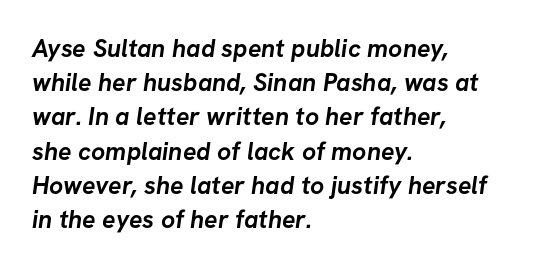
Q: Is the text bold? A: Yes.
Q: Is the text underlined? A: No.
Q: How is the paragraph aligned? A: Left-aligned.
Q: Is the spacing between letters normal or unusually wide? A: Normal.
Q: Is the spacing between lines tight, normal or loose? A: Normal.
